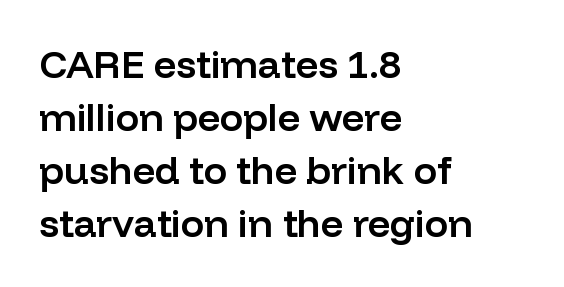
The image shows 39 px semibold sans-serif type, upright; set left-aligned, normal line spacing (1.36x), normal letter spacing, not underlined; low stroke contrast and a medium x-height.
